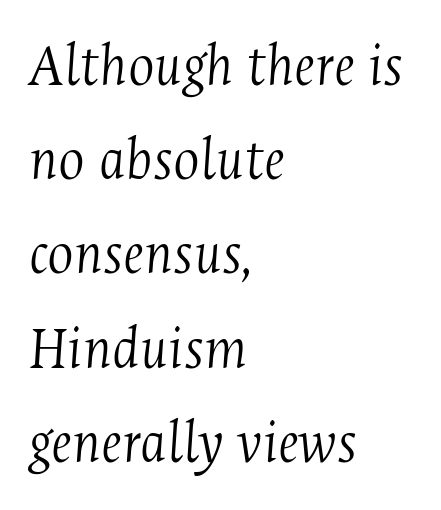
{"serif": "yes", "italic": "yes", "lean": "right", "slant_degrees": 4, "bold": "no", "weight": "light", "width": "condensed", "stroke_contrast": "medium", "x_height": "medium", "monospaced": "no", "underline": "no", "align": "left", "line_spacing": "normal", "line_spacing_ratio": 1.52, "letter_spacing": "normal", "letter_spacing_em": 0.0, "glyph_px": 62}
